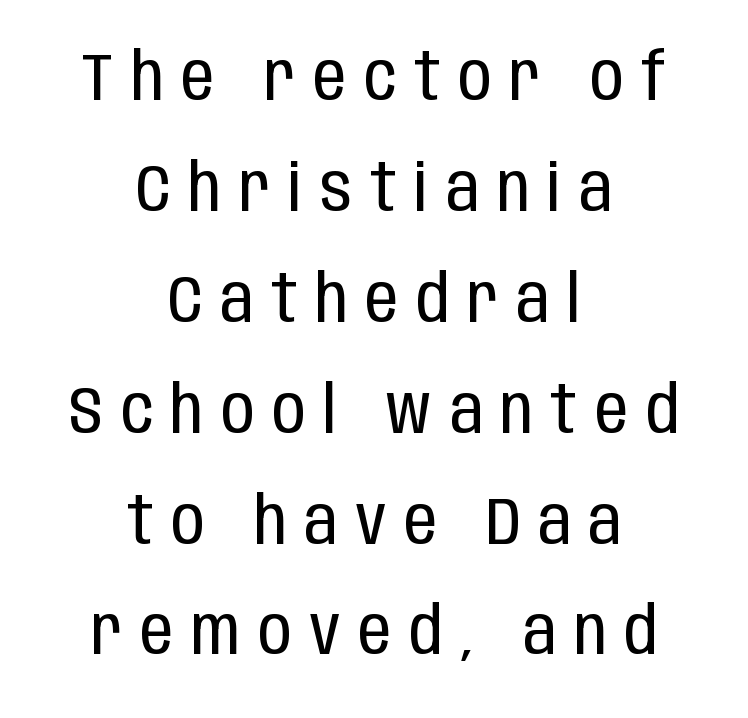
{"serif": "no", "italic": "no", "bold": "no", "weight": "regular", "width": "condensed", "stroke_contrast": "low", "x_height": "large", "monospaced": "no", "underline": "no", "align": "center", "line_spacing": "normal", "line_spacing_ratio": 1.68, "letter_spacing": "wide", "letter_spacing_em": 0.27, "glyph_px": 66}
